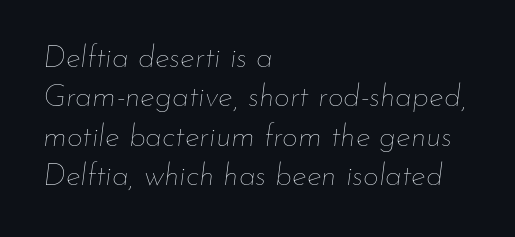
Q: Is the text bold? A: No.
Q: Is the text italic (slanted)? A: Yes, it leans right by about 7 degrees.
Q: Is the text underlined? A: No.
Q: How is the paragraph aligned? A: Left-aligned.
Q: Is the spacing between letters normal or unusually wide? A: Normal.
Q: Is the spacing between lines tight, normal or loose? A: Normal.
Q: Width (condensed, normal, or wide)? A: Normal.
Q: Stroke contrast? A: Low.
Q: x-height? A: Small.
Q: Monospaced? A: No.
